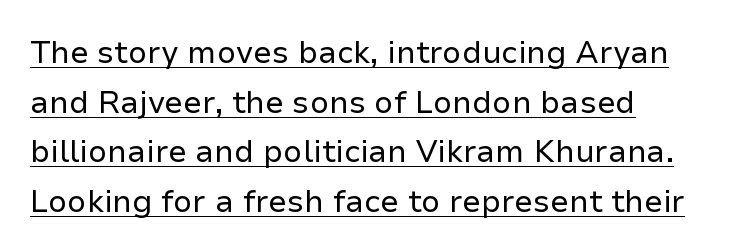
Q: Is the text bold? A: No.
Q: Is the text italic (slanted)? A: No, it is upright.
Q: Is the typeface a serif or a sans-serif typeface? A: Sans-serif.
Q: Is the text underlined? A: Yes.
Q: How is the paragraph aligned? A: Left-aligned.
Q: Is the spacing between letters normal or unusually wide? A: Normal.
Q: Is the spacing between lines tight, normal or loose? A: Normal.
Q: Width (condensed, normal, or wide)? A: Normal.
Q: Stroke contrast? A: Low.
Q: x-height? A: Medium.
Q: Monospaced? A: No.
